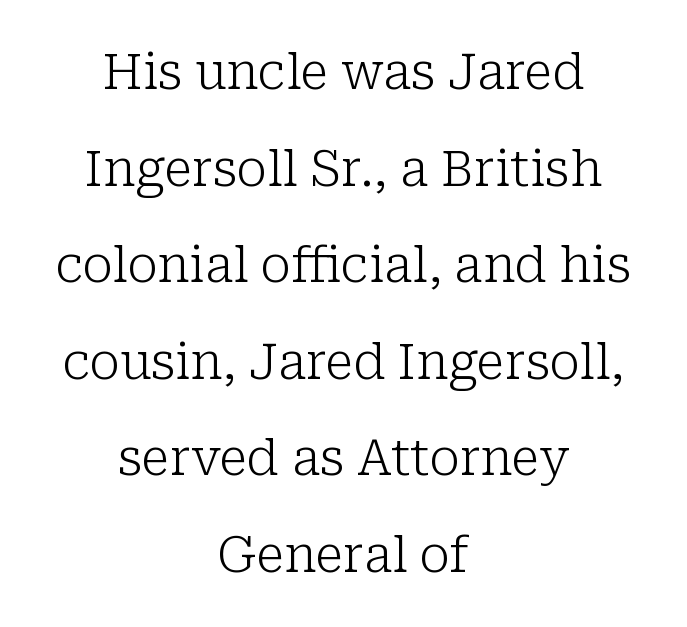
Students, observe: this is what heavily led, spacious text looks like. Nobody drew a line under any word here. A typesetter would call this proportional, since set widths differ per character. In terms of letterform style, serifs are clearly present.
